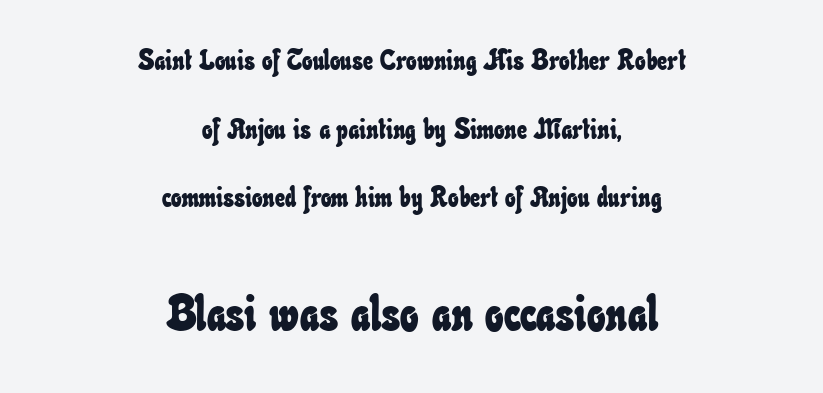
Caption: upper text group reduced, lower text group enlarged. Both edges are ragged and mirror each other, which tells us the setting is centered. Interline gaps are noticeably wide in this sample. Is this a fixed-width face? No — the glyphs have proportional, varying widths.
